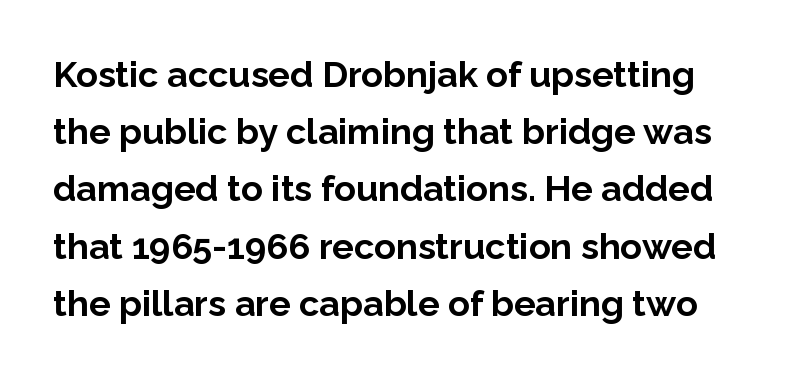
The image shows 36 px bold sans-serif type, upright; set normal line spacing (1.59x), normal letter spacing, not underlined; low stroke contrast and a medium x-height.
